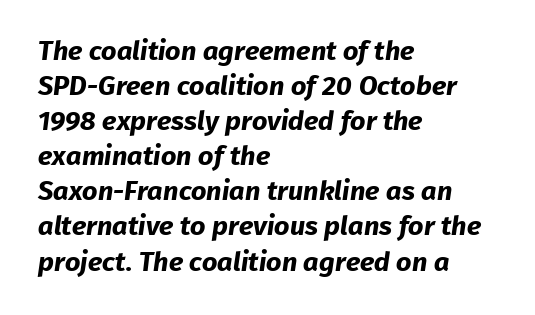
The image shows 27 px bold type; set left-aligned, normal line spacing (1.3x), normal letter spacing, not underlined.
